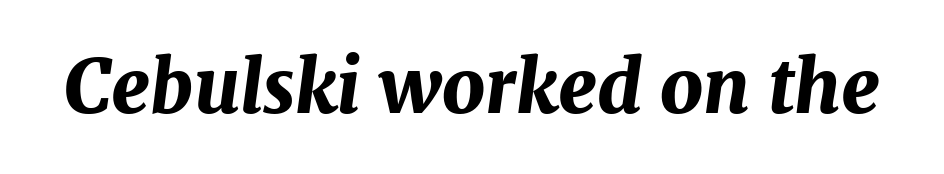
{"italic": "yes", "lean": "right", "slant_degrees": 7, "bold": "yes", "weight": "bold", "width": "normal", "stroke_contrast": "medium", "x_height": "medium", "monospaced": "no", "underline": "no", "letter_spacing": "normal", "letter_spacing_em": 0.0, "glyph_px": 74}
